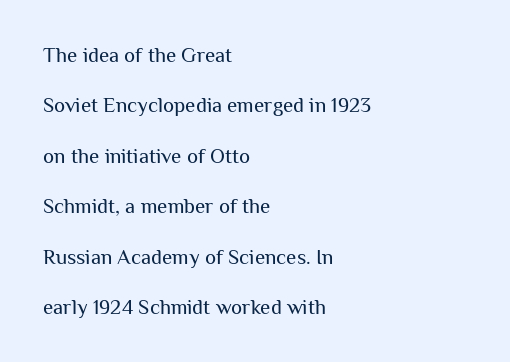
The image shows 21 px text type, upright; set left-aligned, loose line spacing (2.4x), normal letter spacing, not underlined.
